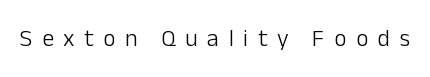
{"italic": "no", "bold": "no", "underline": "no", "letter_spacing": "wide", "letter_spacing_em": 0.4, "glyph_px": 24}
